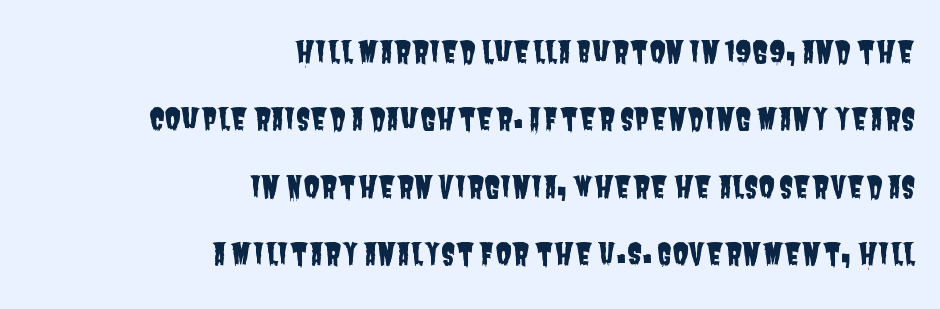
{"serif": "no", "width": "condensed", "stroke_contrast": "low", "x_height": "large", "monospaced": "no", "underline": "no", "align": "right", "line_spacing": "loose", "line_spacing_ratio": 2.32, "letter_spacing": "normal", "letter_spacing_em": 0.0, "glyph_px": 29}
